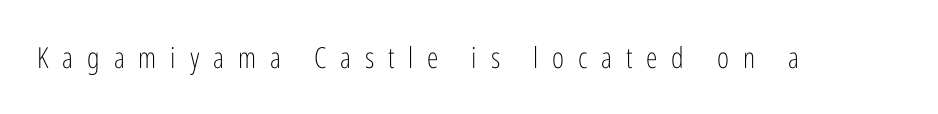
The image shows 29 px light, condensed sans-serif type, upright; set unusually wide letter spacing (+0.48 em), not underlined; low stroke contrast and a medium x-height.
